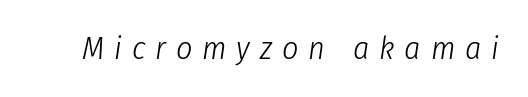
Any mark beneath the type? The region is blank. Each letter keeps its own natural width here, so spacing adapts to shape. Letters have the restrained weight of plain body copy at most. If you drew a line through each stem, it would be angled. This rendering widens character spacing well past its baseline value.
